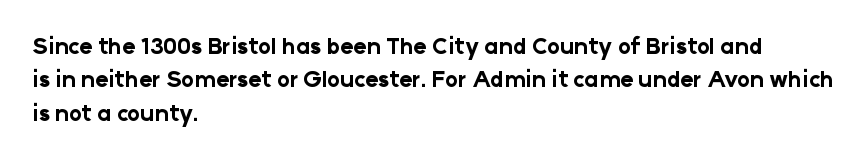
The image shows 22 px bold type, upright; set left-aligned, normal line spacing (1.52x), normal letter spacing, not underlined.
